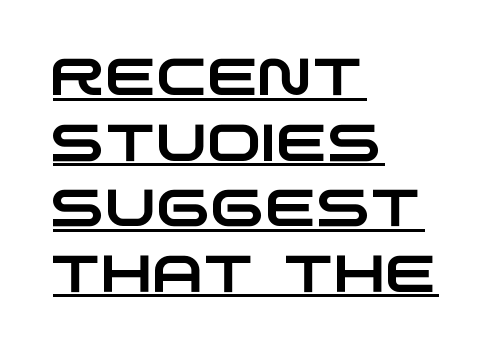
The rag falls on the right side of this text block. The passage shown is underscored from start to finish. Horizontal bands of white between lines are of average thickness. Characters follow at the spacing the type designer built in. These lines are rendered in a variable-pitch font.
